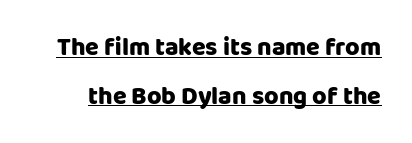
Does extra space separate the letters? No, they use regular spacing. The specimen includes a rule beneath the text block's lines. The rendering uses a large line-height, opening up the rows. These lines were composed using upright roman letters.
